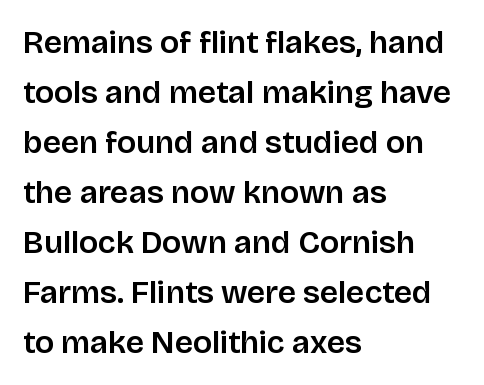
The image shows 32 px sans-serif type, upright; set left-aligned, normal line spacing (1.56x), normal letter spacing, not underlined; low stroke contrast and a large x-height.
